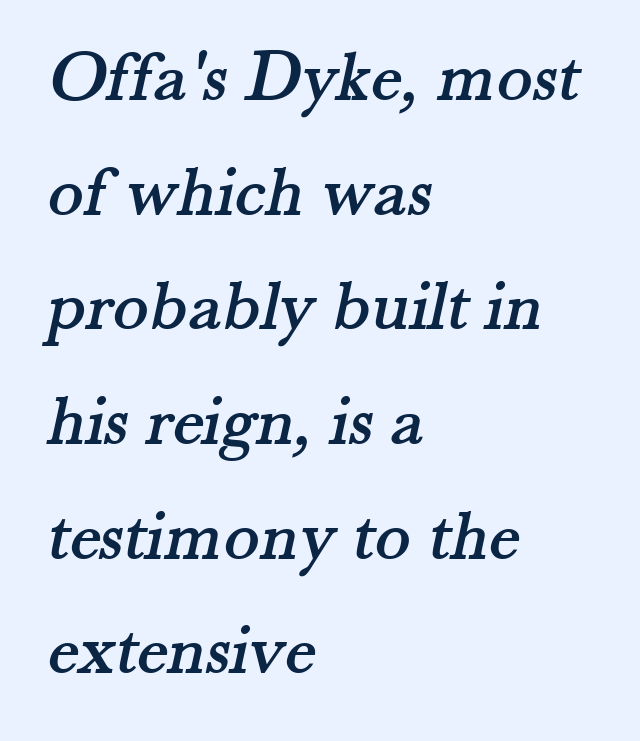
To sum up the face: it has serifs. The lines are quadded left. The strip under each line holds only bare page. The letters advance in unequal steps, a hallmark of proportional type. Compared with typical paragraphs, the rows here are spaced about the same. The tracking reads as untouched default to a designer's eye.
